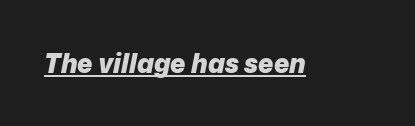
Q: Is the text bold? A: Yes.
Q: Is the text italic (slanted)? A: Yes, it leans right by about 12 degrees.
Q: Is the text underlined? A: Yes.
Q: Is the spacing between letters normal or unusually wide? A: Normal.
